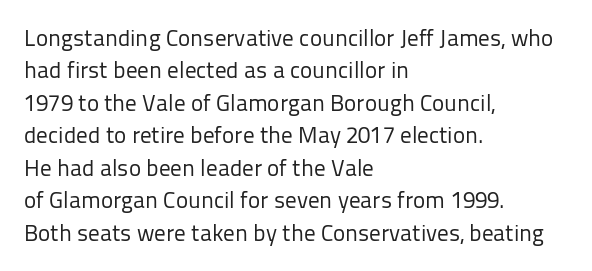
{"italic": "no", "bold": "no", "underline": "no", "align": "left", "line_spacing": "normal", "line_spacing_ratio": 1.41, "letter_spacing": "normal", "letter_spacing_em": 0.0, "glyph_px": 23}
